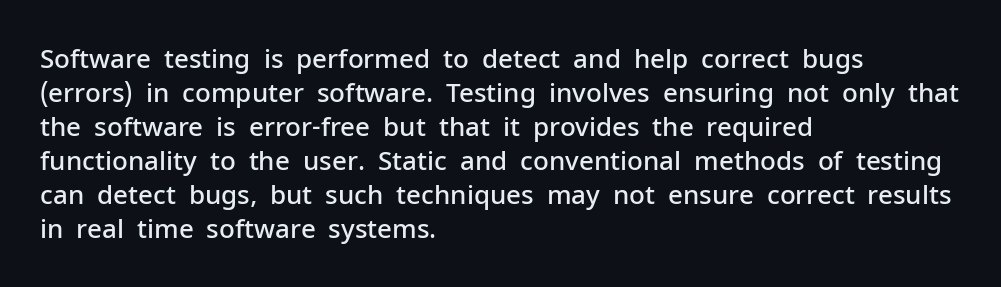
Q: Is the text bold? A: Semi-bold.
Q: Is the text italic (slanted)? A: No, it is upright.
Q: Is the text underlined? A: No.
Q: How is the paragraph aligned? A: Left-aligned.
Q: Is the spacing between letters normal or unusually wide? A: Normal.
Q: Is the spacing between lines tight, normal or loose? A: Normal.
